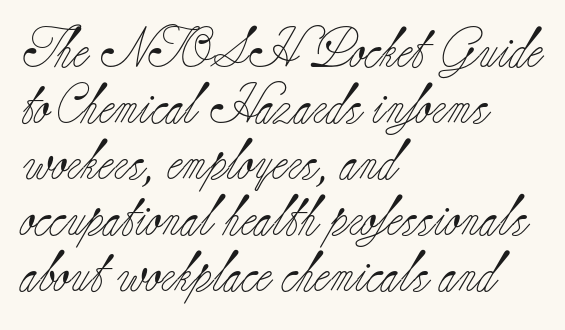
{"serif": "yes", "bold": "no", "weight": "light", "width": "normal", "stroke_contrast": "low", "x_height": "small", "monospaced": "no", "underline": "no", "align": "left", "line_spacing": "normal", "line_spacing_ratio": 1.4, "letter_spacing": "normal", "letter_spacing_em": 0.0, "glyph_px": 40}
